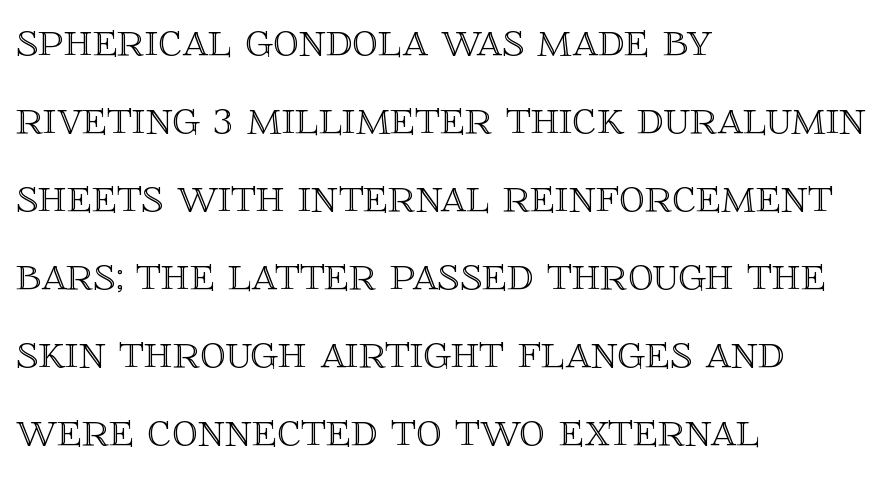
In terms of letterspacing, this is plain default setting. One glance says typical: line gaps are just what's usual. Rendered with straight, roman letterforms. The area under the type is left untouched. The passage shown is typed in a proportional face where columns would drift. Is the block centered? No — it sits flush against the left margin.
